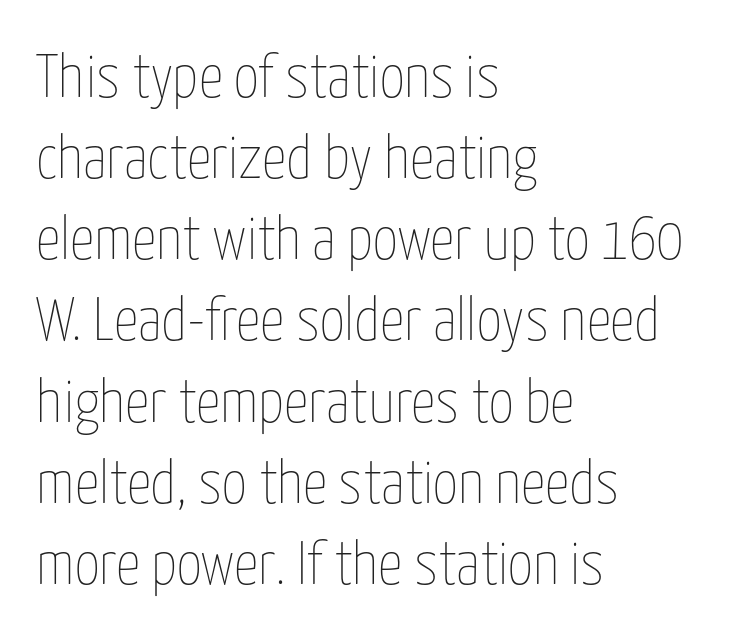
Weight class: somewhere from thin through regular. The string is rendered with underlining switched off. Caption: multi-line text, flush left, ragged right. Looks like regular typesetting: each glyph gets only the width it needs. Summary of vertical rhythm: regular, with standard interline spacing. No extra tracking has been applied to these lines.
